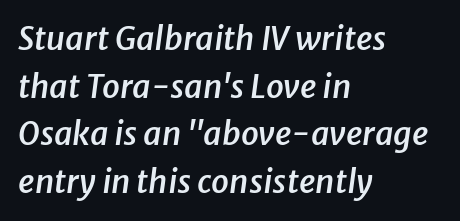
Is this a fixed-width face? No — the glyphs have proportional, varying widths. Yep, that's italic — everything's leaning. Regarding leading, the lines here are spaced in the standard way. Caption: multi-line text, flush left, ragged right.
